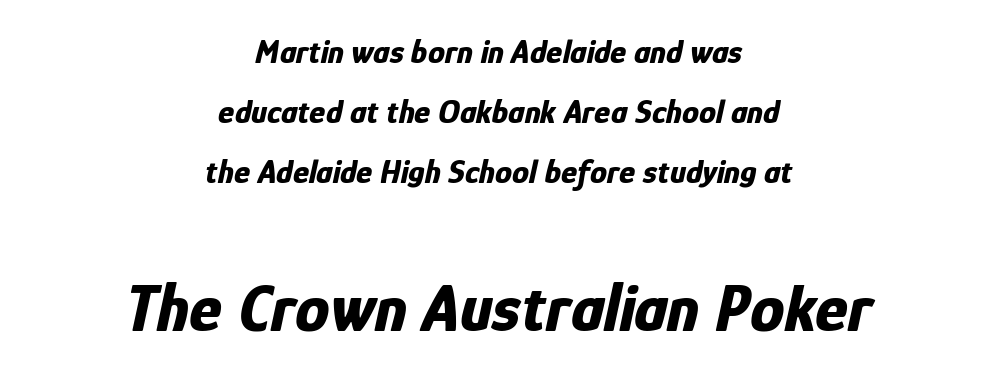
The image shows 69 px bold, condensed type, italic (leaning right); set centered, line spacing 1.77x, normal letter spacing, not underlined; the second (bottom) block is 2.03x larger; low stroke contrast and a medium x-height.
